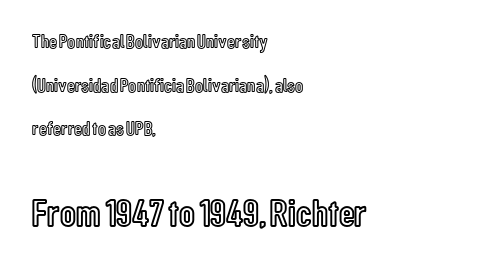
{"italic": "no", "width": "condensed", "x_height": "medium", "monospaced": "no", "underline": "no", "align": "left", "line_spacing": "loose", "line_spacing_ratio": 2.18, "letter_spacing": "normal", "letter_spacing_em": 0.0, "larger_block": "second", "size_ratio": 1.95, "glyph_px": 39}
